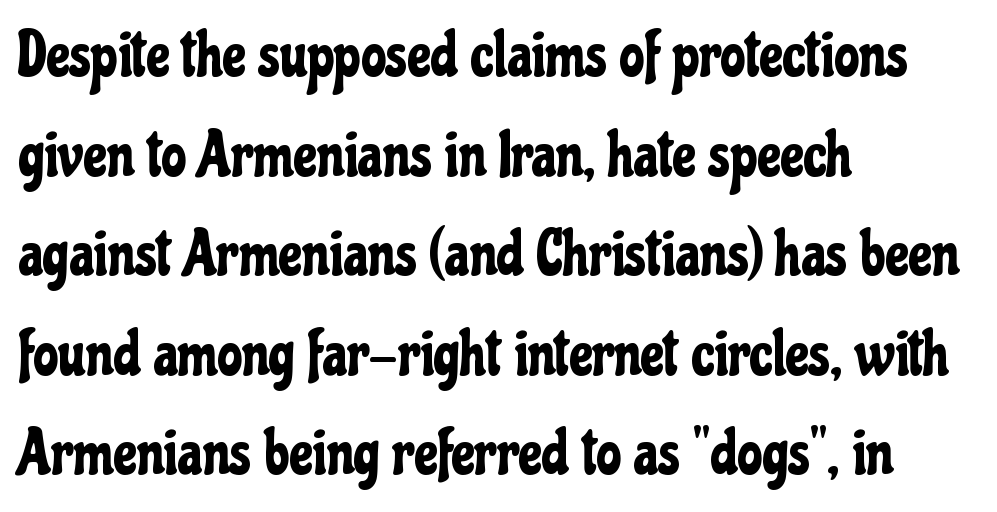
The image shows 63 px condensed sans-serif type, upright; set left-aligned, normal line spacing (1.58x), normal letter spacing, not underlined; low stroke contrast and a medium x-height.
